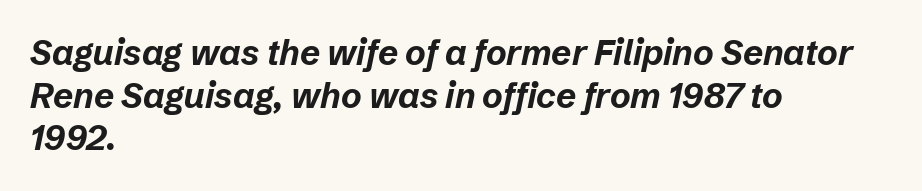
The image shows 35 px bold type, italic (leaning right); set left-aligned, line spacing 1.22x, normal letter spacing, not underlined; low stroke contrast and a medium x-height.
